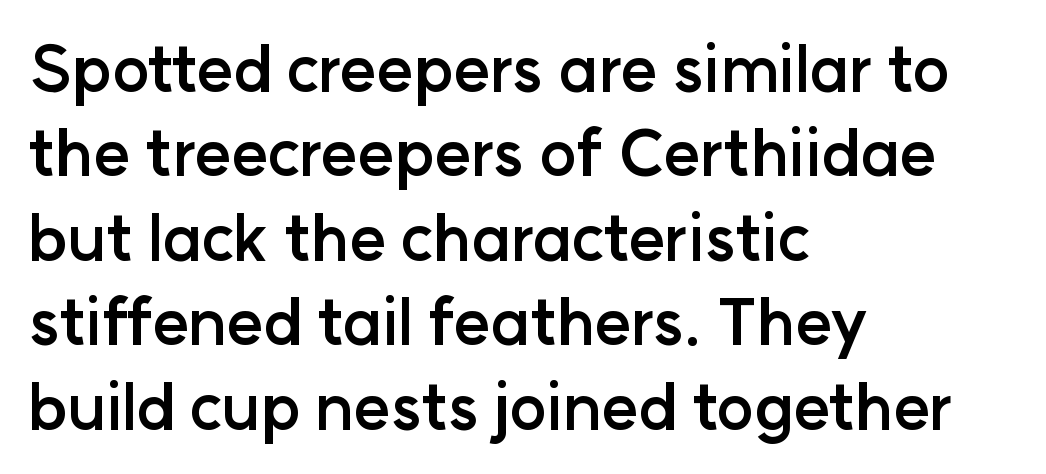
{"serif": "no", "italic": "no", "bold": "yes", "weight": "semibold", "width": "normal", "stroke_contrast": "low", "x_height": "medium", "monospaced": "no", "underline": "no", "align": "left", "line_spacing": "normal", "line_spacing_ratio": 1.34, "letter_spacing": "normal", "letter_spacing_em": 0.0, "glyph_px": 63}
